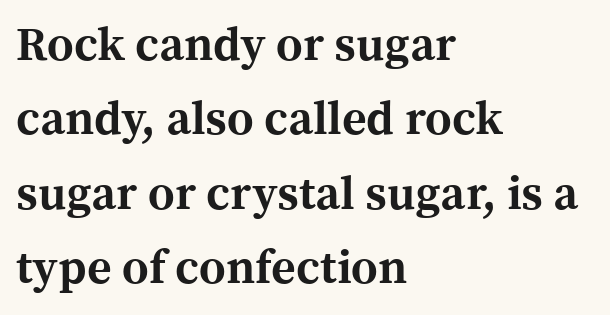
{"serif": "yes", "italic": "no", "bold": "yes", "weight": "bold", "width": "normal", "x_height": "medium", "monospaced": "no", "underline": "no", "align": "left", "line_spacing": "normal", "line_spacing_ratio": 1.58, "letter_spacing": "normal", "letter_spacing_em": 0.0, "glyph_px": 47}
